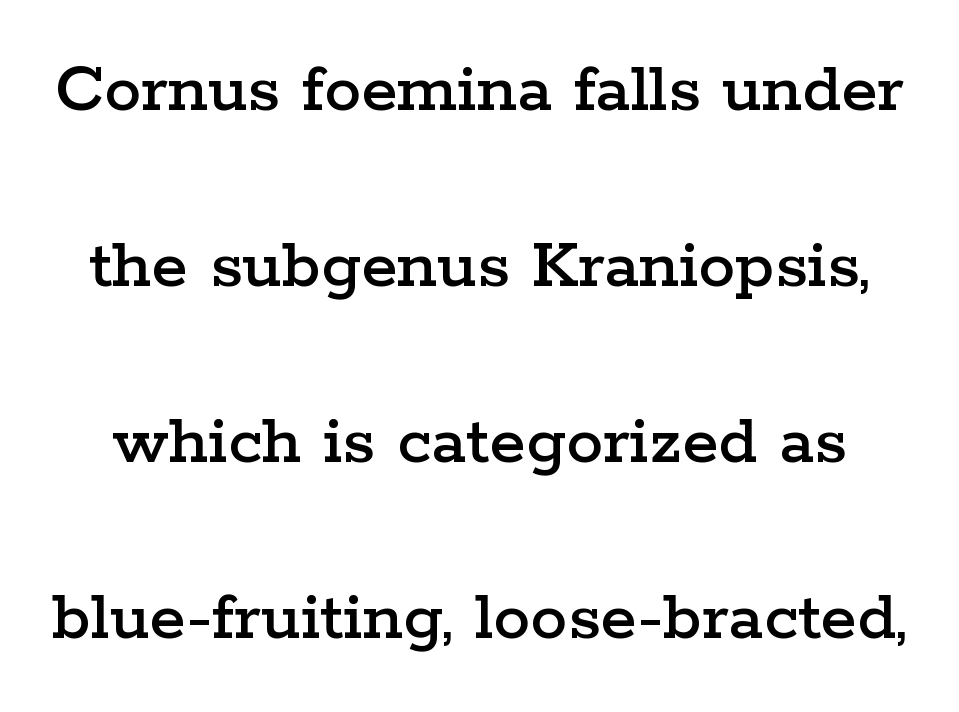
The image shows 74 px wide serif type, upright; set loose line spacing (2.38x), normal letter spacing, not underlined; low stroke contrast and a medium x-height.
